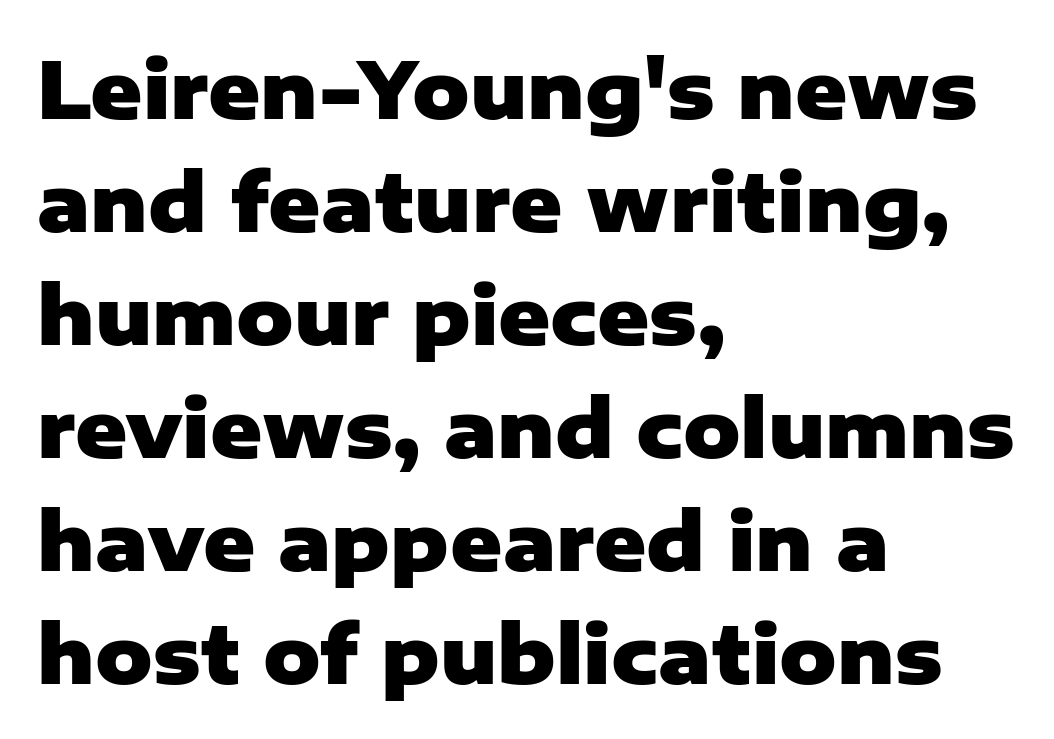
{"serif": "no", "italic": "no", "bold": "yes", "weight": "heavy", "width": "normal", "stroke_contrast": "low", "x_height": "medium", "monospaced": "no", "underline": "no", "align": "left", "line_spacing": "normal", "line_spacing_ratio": 1.43, "letter_spacing": "normal", "letter_spacing_em": 0.0, "glyph_px": 79}
